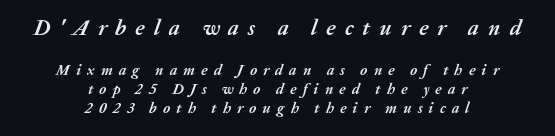
Larger block? The one above; the one below is distinctly smaller. The gap between lines stays unmarked. What's the leading like? Ordinary, nothing unusual. As a designer I'd log this as weight 700, bold. Alignment: centered. There's an unmistakable incline to the writing here.
